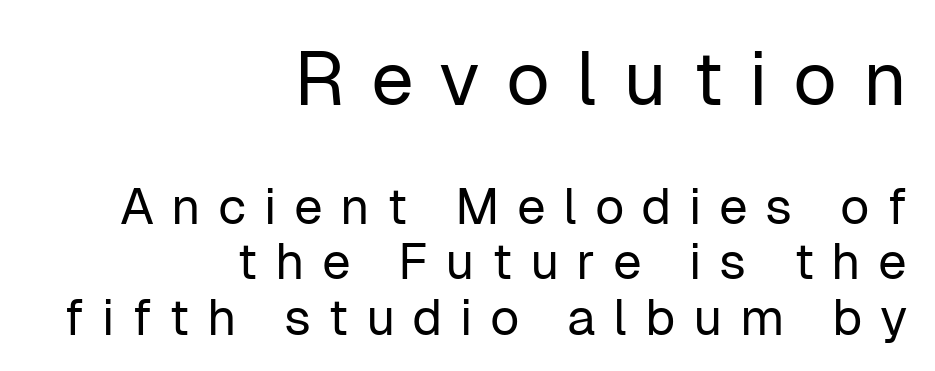
Q: Is the text bold? A: No.
Q: Is the text italic (slanted)? A: No, it is upright.
Q: Is the typeface a serif or a sans-serif typeface? A: Sans-serif.
Q: Is the text underlined? A: No.
Q: How is the paragraph aligned? A: Right-aligned.
Q: Is the spacing between letters normal or unusually wide? A: Unusually wide.
Q: Is the spacing between lines tight, normal or loose? A: Tight.
Q: Which block of text is set in a larger size, the first (top) or the second (bottom)? A: The first (top) one.
Q: Width (condensed, normal, or wide)? A: Normal.
Q: Stroke contrast? A: Low.
Q: x-height? A: Medium.
Q: Monospaced? A: No.
